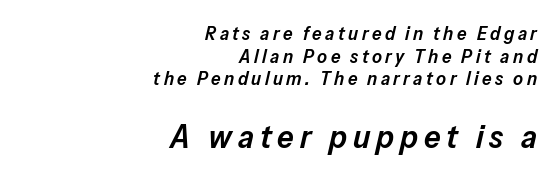
This layout puts the modest block above and the oversized block below. An italicized treatment has been applied to the whole sample. Short and long lines alike share a common ending point at right. A typesetter would call this proportional, since set widths differ per character. Type without underlining. Firm but not heavy-handed strokes: this text is semibold.
